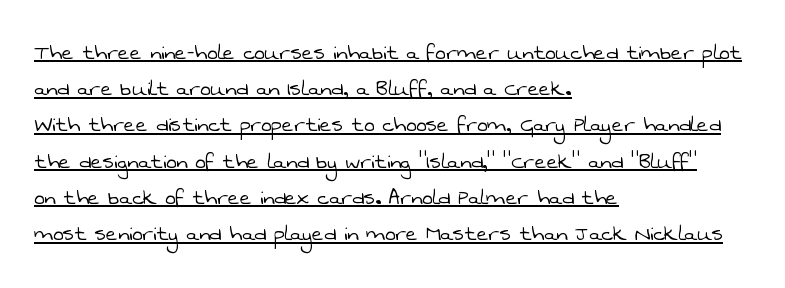
{"bold": "no", "underline": "yes", "align": "left", "line_spacing": "normal", "line_spacing_ratio": 1.45, "letter_spacing": "normal", "letter_spacing_em": 0.0, "glyph_px": 25}
